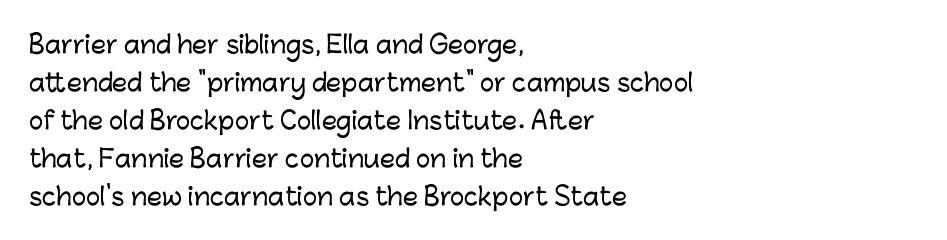
{"italic": "no", "underline": "no", "align": "left", "line_spacing": "normal", "line_spacing_ratio": 1.58, "letter_spacing": "normal", "letter_spacing_em": 0.0, "glyph_px": 24}
